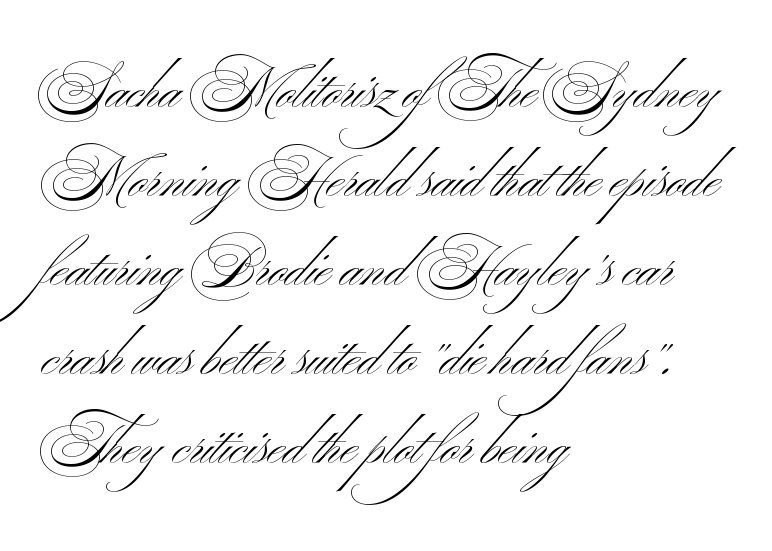
Regular leading. The font family rendered here belongs to the sans-serif group. Clear beneath every line of the passage. Here the glyphs are tracked normally, forming tight word shapes. Spacing verdict: proportional, widths tailored to each character.
